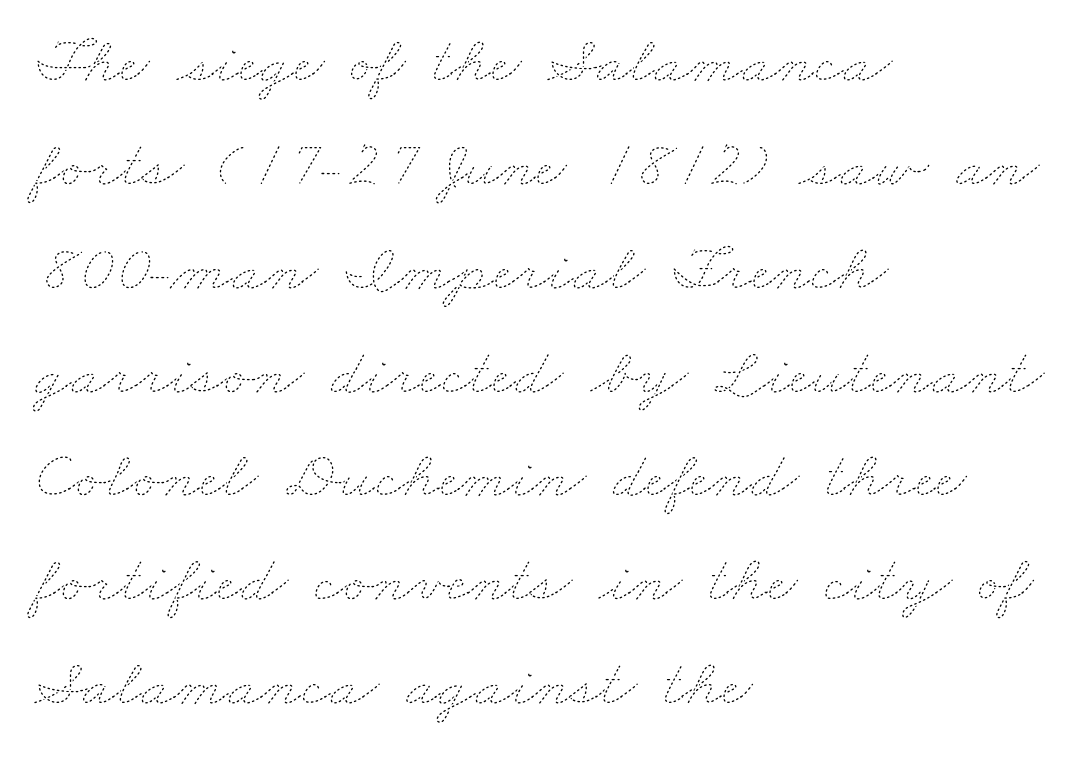
Q: Is the text bold? A: No.
Q: Is the text underlined? A: No.
Q: How is the paragraph aligned? A: Left-aligned.
Q: Is the spacing between letters normal or unusually wide? A: Normal.
Q: Is the spacing between lines tight, normal or loose? A: Normal.
Q: Width (condensed, normal, or wide)? A: Wide.
Q: Stroke contrast? A: Low.
Q: x-height? A: Small.
Q: Monospaced? A: No.
